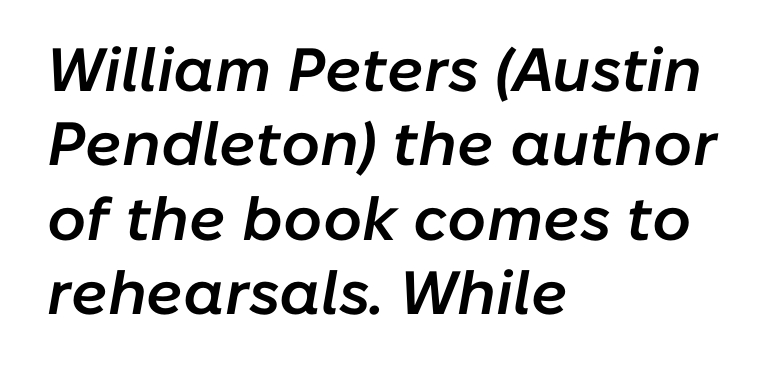
Q: Is the text bold? A: Semi-bold.
Q: Is the text italic (slanted)? A: Yes, it leans right by about 10 degrees.
Q: Is the text underlined? A: No.
Q: How is the paragraph aligned? A: Left-aligned.
Q: Is the spacing between letters normal or unusually wide? A: Normal.
Q: Width (condensed, normal, or wide)? A: Normal.
Q: Stroke contrast? A: Low.
Q: x-height? A: Medium.
Q: Monospaced? A: No.
